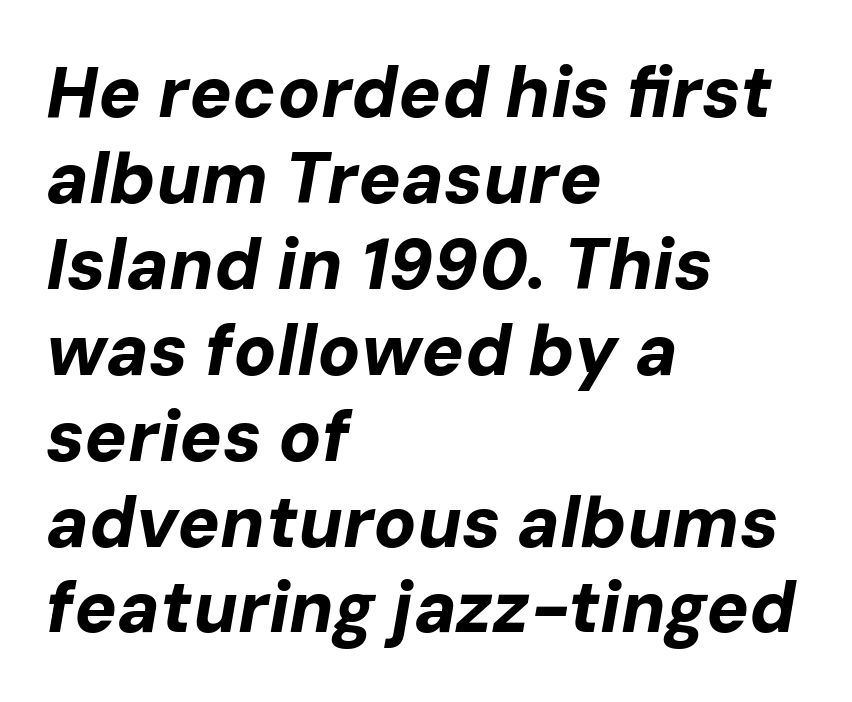
The image shows 71 px bold type, italic (leaning right); set left-aligned, line spacing 1.21x, normal letter spacing, not underlined; low stroke contrast and a medium x-height.
